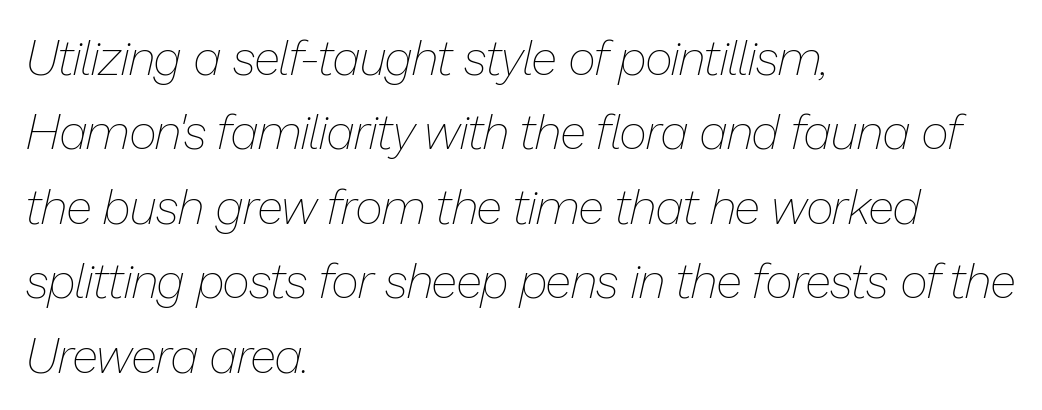
Counters stay open thanks to moderate or lighter strokes. Each letter keeps its own natural width here, so spacing adapts to shape. The glyphs look as if they've been sheared to an angle. Leading matches the norm, producing a regular column. The typesetter chose a ragged-right arrangement here.
